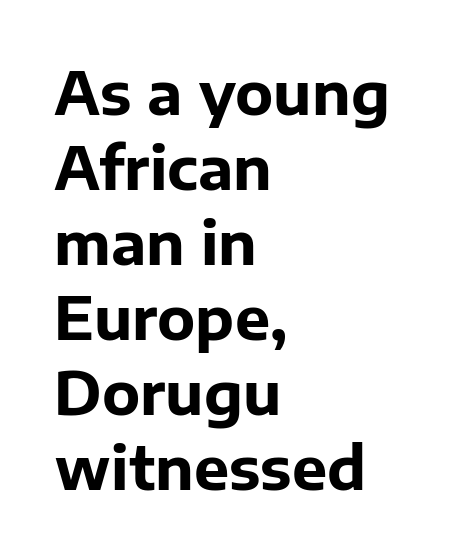
The image shows 59 px bold sans-serif type, upright; set left-aligned, normal line spacing (1.27x), normal letter spacing, not underlined; low stroke contrast and a medium x-height.
